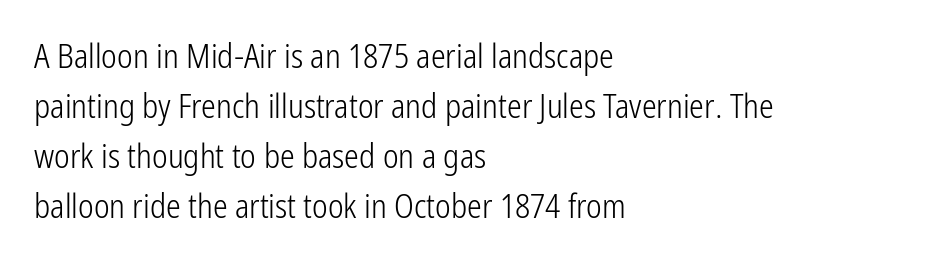
Q: Is the text bold? A: No.
Q: Is the text italic (slanted)? A: No, it is upright.
Q: Is the typeface a serif or a sans-serif typeface? A: Sans-serif.
Q: Is the text underlined? A: No.
Q: How is the paragraph aligned? A: Left-aligned.
Q: Is the spacing between letters normal or unusually wide? A: Normal.
Q: Is the spacing between lines tight, normal or loose? A: Normal.
Q: Width (condensed, normal, or wide)? A: Condensed.
Q: Stroke contrast? A: Low.
Q: x-height? A: Medium.
Q: Monospaced? A: No.
